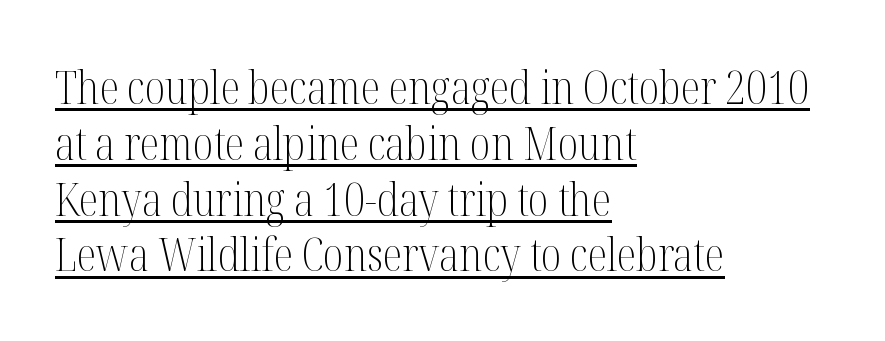
{"serif": "yes", "italic": "no", "bold": "no", "weight": "light", "width": "condensed", "stroke_contrast": "medium", "x_height": "medium", "monospaced": "no", "underline": "yes", "align": "left", "line_spacing_ratio": 1.24, "letter_spacing": "normal", "letter_spacing_em": 0.0, "glyph_px": 45}
